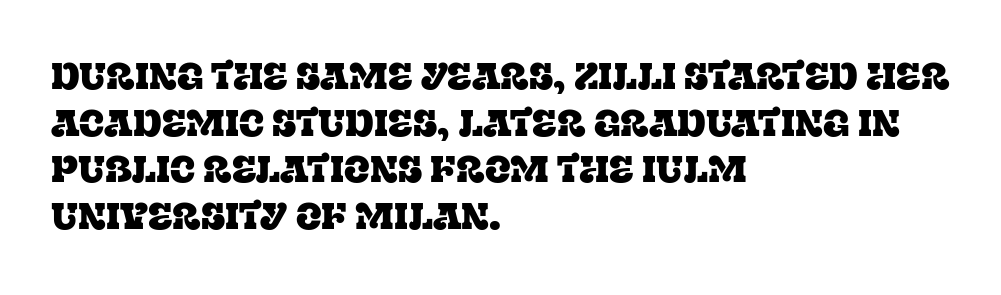
Q: Is the text italic (slanted)? A: No, it is upright.
Q: Is the typeface a serif or a sans-serif typeface? A: Serif.
Q: Is the text underlined? A: No.
Q: How is the paragraph aligned? A: Left-aligned.
Q: Is the spacing between letters normal or unusually wide? A: Normal.
Q: Width (condensed, normal, or wide)? A: Normal.
Q: Stroke contrast? A: Low.
Q: x-height? A: Large.
Q: Monospaced? A: No.
